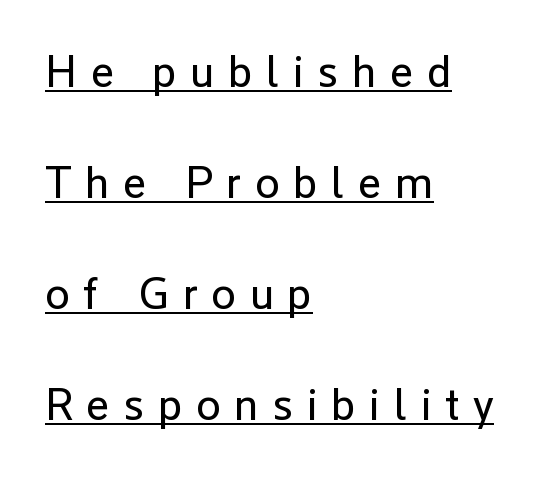
The image shows 45 px regular-weight sans-serif type, upright; set left-aligned, loose line spacing (2.47x), unusually wide letter spacing (+0.3 em), underlined; low stroke contrast and a medium x-height.
